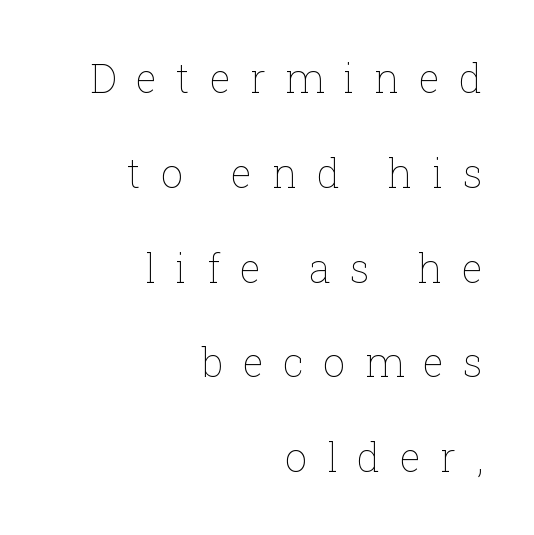
Summary of weight: not heavy and not bold. Just letters on the line, the space beneath them empty. These lines are rendered in a variable-pitch font. Compared with typical paragraphs, the rows here are farther apart. The tracking jumps out immediately: characters are airy and widely separated. Leftover space on each line is placed entirely before the opening word.
